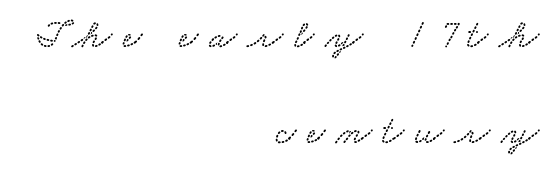
Only glyphs here, with clear space below each row. The letters advance in unequal steps, a hallmark of proportional type. The line-height multiplier appears high, well above default. Line ends are locked; line starts wander. Someone cranked the tracking dial way up on this one.
